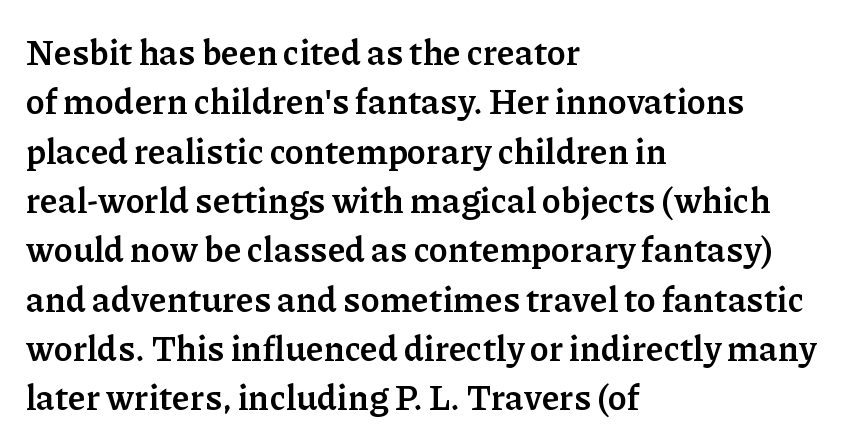
Q: Is the text bold? A: Yes.
Q: Is the text italic (slanted)? A: No, it is upright.
Q: Is the typeface a serif or a sans-serif typeface? A: Serif.
Q: Is the text underlined? A: No.
Q: How is the paragraph aligned? A: Left-aligned.
Q: Is the spacing between letters normal or unusually wide? A: Normal.
Q: Is the spacing between lines tight, normal or loose? A: Normal.
Q: Width (condensed, normal, or wide)? A: Normal.
Q: Stroke contrast? A: Low.
Q: x-height? A: Medium.
Q: Monospaced? A: No.
